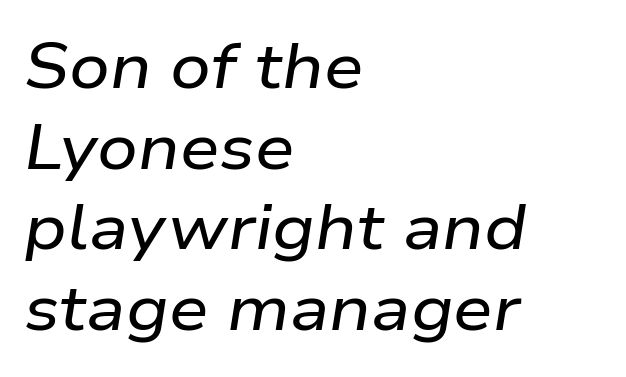
A clean baseline with only descenders dipping below it. This sample has the flowing, uneven cadence of proportional lettering. The typography opts for an oblique posture over an upright one. Successive baselines arrive at the customary interval.
